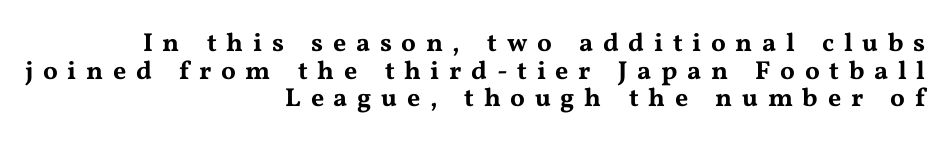
{"italic": "no", "underline": "no", "align": "right", "line_spacing": "tight", "line_spacing_ratio": 1.06, "letter_spacing": "wide", "letter_spacing_em": 0.37, "glyph_px": 26}
